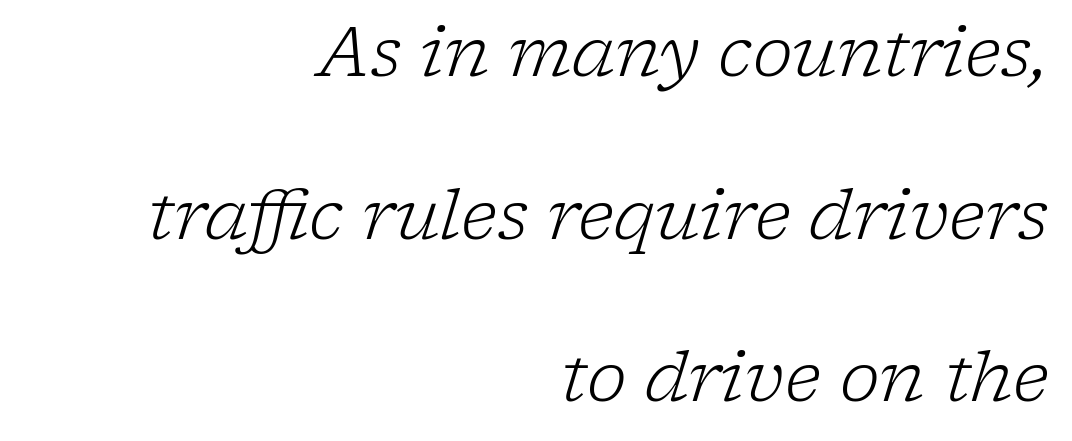
Q: Is the text bold? A: No.
Q: Is the text italic (slanted)? A: Yes, it leans right by about 17 degrees.
Q: Is the typeface a serif or a sans-serif typeface? A: Serif.
Q: Is the text underlined? A: No.
Q: How is the paragraph aligned? A: Right-aligned.
Q: Is the spacing between letters normal or unusually wide? A: Normal.
Q: Is the spacing between lines tight, normal or loose? A: Loose.
Q: Width (condensed, normal, or wide)? A: Normal.
Q: Stroke contrast? A: Low.
Q: x-height? A: Medium.
Q: Monospaced? A: No.
